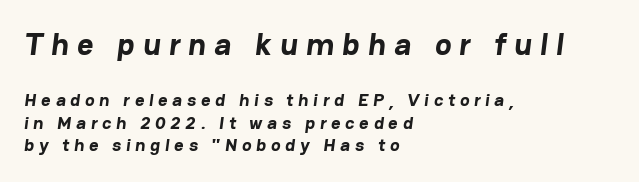
Q: Is the text bold? A: Yes.
Q: Is the typeface a serif or a sans-serif typeface? A: Sans-serif.
Q: Is the text underlined? A: No.
Q: How is the paragraph aligned? A: Left-aligned.
Q: Is the spacing between letters normal or unusually wide? A: Unusually wide.
Q: Is the spacing between lines tight, normal or loose? A: Normal.
Q: Which block of text is set in a larger size, the first (top) or the second (bottom)? A: The first (top) one.
Q: Width (condensed, normal, or wide)? A: Normal.
Q: Stroke contrast? A: Low.
Q: x-height? A: Medium.
Q: Monospaced? A: No.
